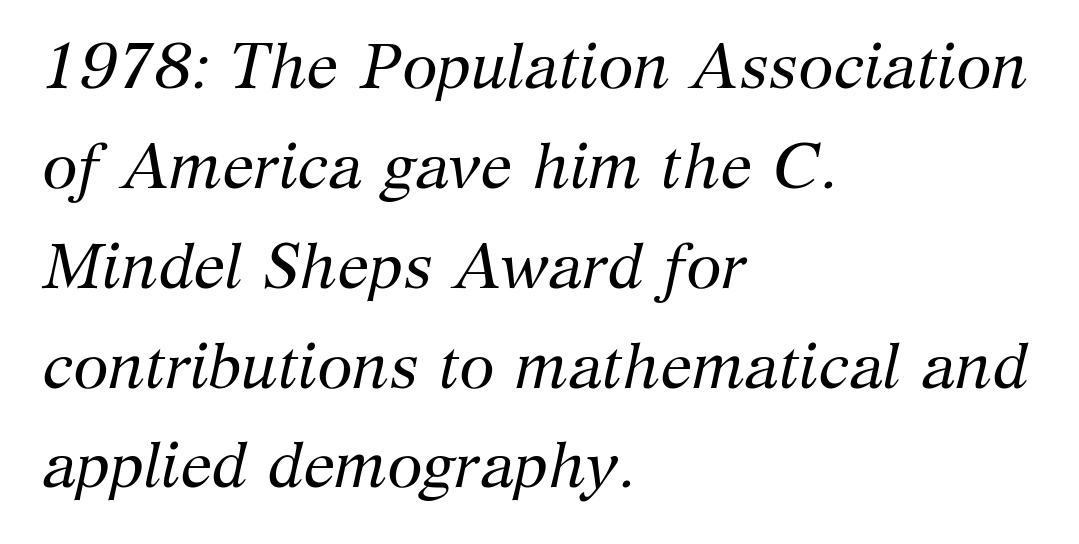
The letterforms sit at book weight or below. Standard letterfit; no display-style spreading of the glyphs. Compared with a centered layout, this one pins lines to the left instead. A bare baseline throughout the passage.
